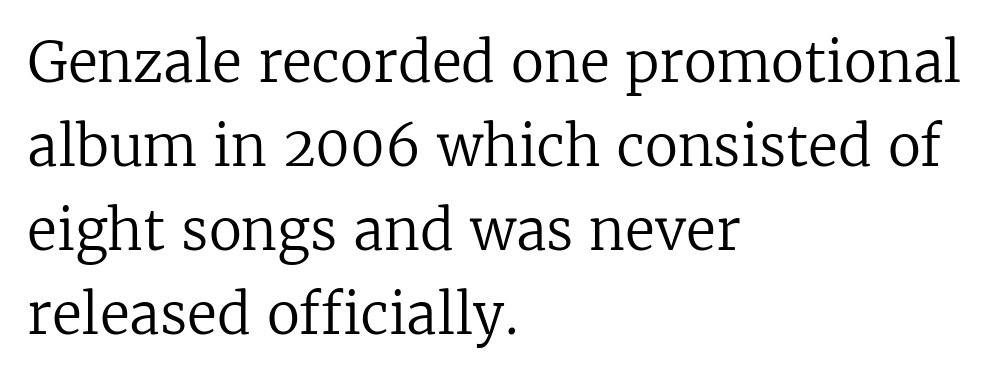
{"serif": "yes", "italic": "no", "bold": "no", "weight": "regular", "width": "normal", "stroke_contrast": "low", "x_height": "medium", "monospaced": "no", "underline": "no", "align": "left", "line_spacing": "normal", "line_spacing_ratio": 1.53, "letter_spacing": "normal", "letter_spacing_em": 0.0, "glyph_px": 55}
